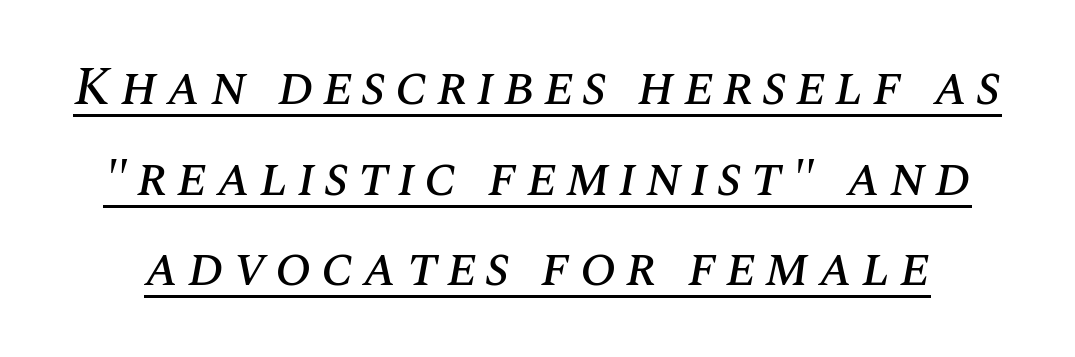
The image shows 54 px text type, italic (leaning right); set normal line spacing (1.68x), underlined; medium stroke contrast and a large x-height.
